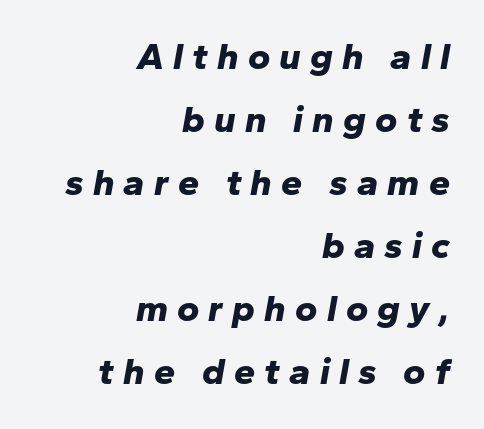
Q: Is the text bold? A: Yes.
Q: Is the text italic (slanted)? A: Yes, it leans right by about 10 degrees.
Q: Is the text underlined? A: No.
Q: How is the paragraph aligned? A: Right-aligned.
Q: Is the spacing between letters normal or unusually wide? A: Unusually wide.
Q: Is the spacing between lines tight, normal or loose? A: Normal.
Q: Width (condensed, normal, or wide)? A: Normal.
Q: Stroke contrast? A: Low.
Q: x-height? A: Medium.
Q: Monospaced? A: No.
